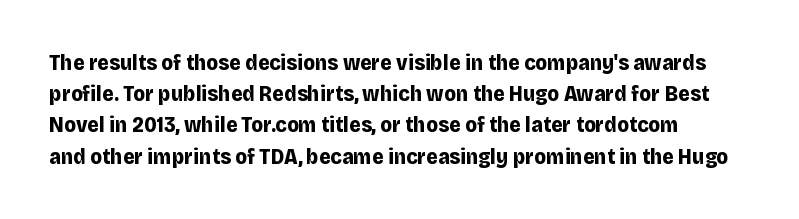
Q: Is the text bold? A: Yes.
Q: Is the text italic (slanted)? A: No, it is upright.
Q: Is the text underlined? A: No.
Q: How is the paragraph aligned? A: Left-aligned.
Q: Is the spacing between letters normal or unusually wide? A: Normal.
Q: Is the spacing between lines tight, normal or loose? A: Normal.
